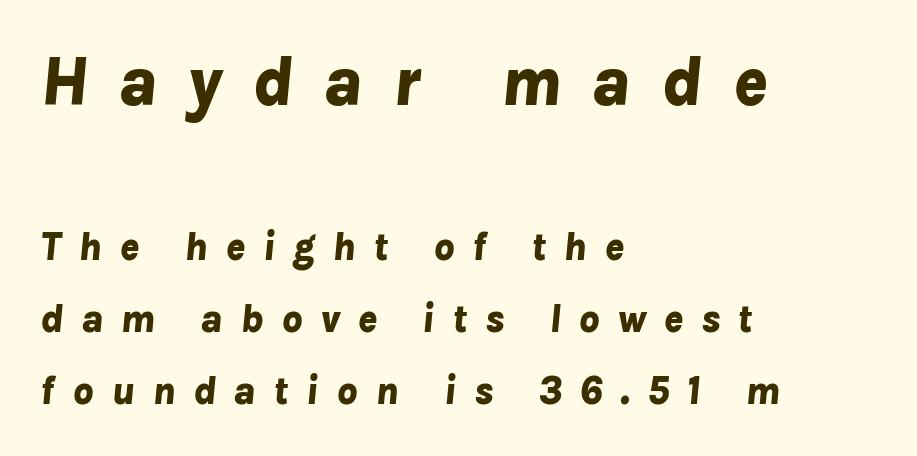
The letters advance in unequal steps, a hallmark of proportional type. The letterforms stand isolated, each surrounded by extra space. Rendered with sloped, italic letterforms. Unmarked baselines from the first word to the last.
